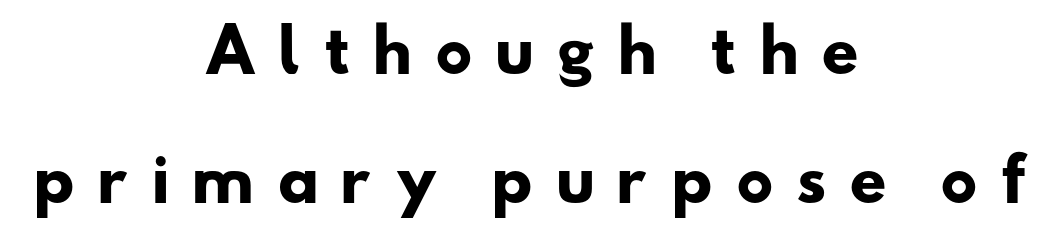
What's the leading like? Stretched, with rows far apart. The characters look thick and weighty, a clear bold. This rendering widens character spacing well past its baseline value. Character widths vary here, with narrow letters taking less room than wide ones. A typesetter would label this face a sans. The whitespace from short lines is split evenly between both sides.
